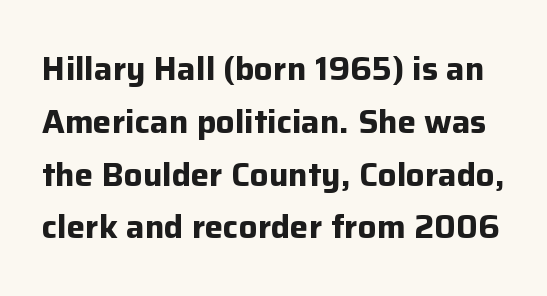
Note the varied advance widths — an 'i' is clearly narrower than an 'm'. The passage shown stacks its lines at a standard gap. Characters remain perfectly vertical along every line. Nope, no serifs anywhere on these letters.
